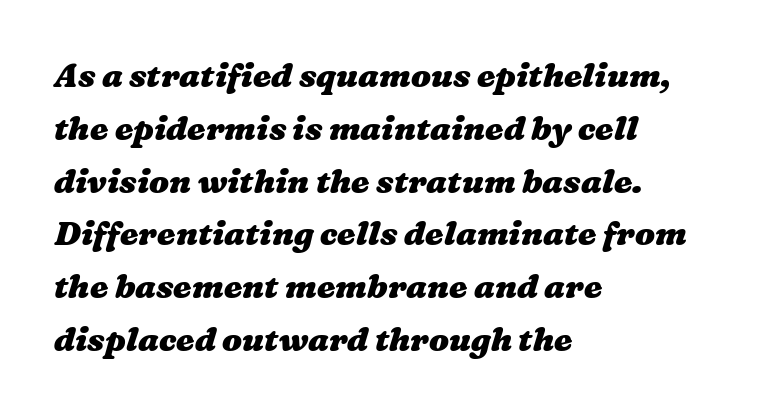
Which margin do the lines hug? The left one — the right edge is uneven. How are the letters spaced? Ordinarily, with no added tracking. Underlining? Definitely not there. The glyphs have the mass of a bold cut. The letters advance in unequal steps, a hallmark of proportional type.
